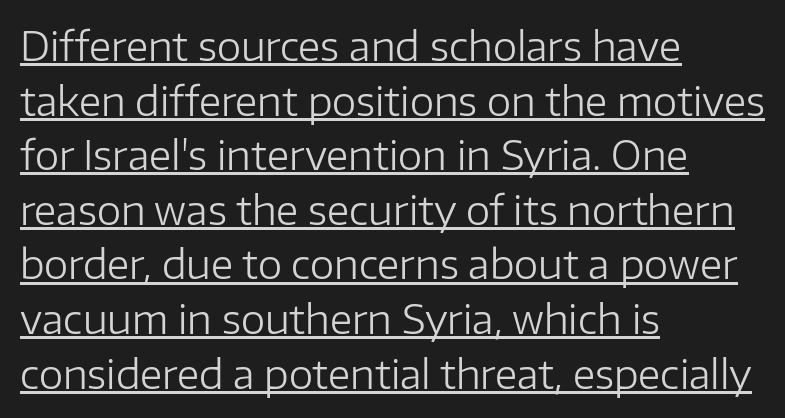
Q: Is the text bold? A: No.
Q: Is the text italic (slanted)? A: No, it is upright.
Q: Is the typeface a serif or a sans-serif typeface? A: Sans-serif.
Q: Is the text underlined? A: Yes.
Q: How is the paragraph aligned? A: Left-aligned.
Q: Is the spacing between letters normal or unusually wide? A: Normal.
Q: Is the spacing between lines tight, normal or loose? A: Normal.
Q: Width (condensed, normal, or wide)? A: Normal.
Q: Stroke contrast? A: Low.
Q: x-height? A: Medium.
Q: Monospaced? A: No.
